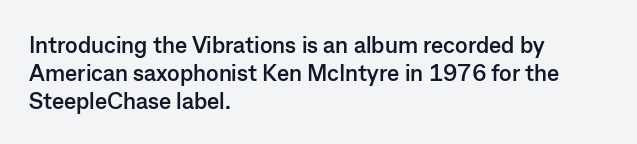
{"italic": "no", "bold": "yes", "underline": "no", "align": "left", "line_spacing_ratio": 1.22, "letter_spacing": "normal", "letter_spacing_em": 0.0, "glyph_px": 23}
